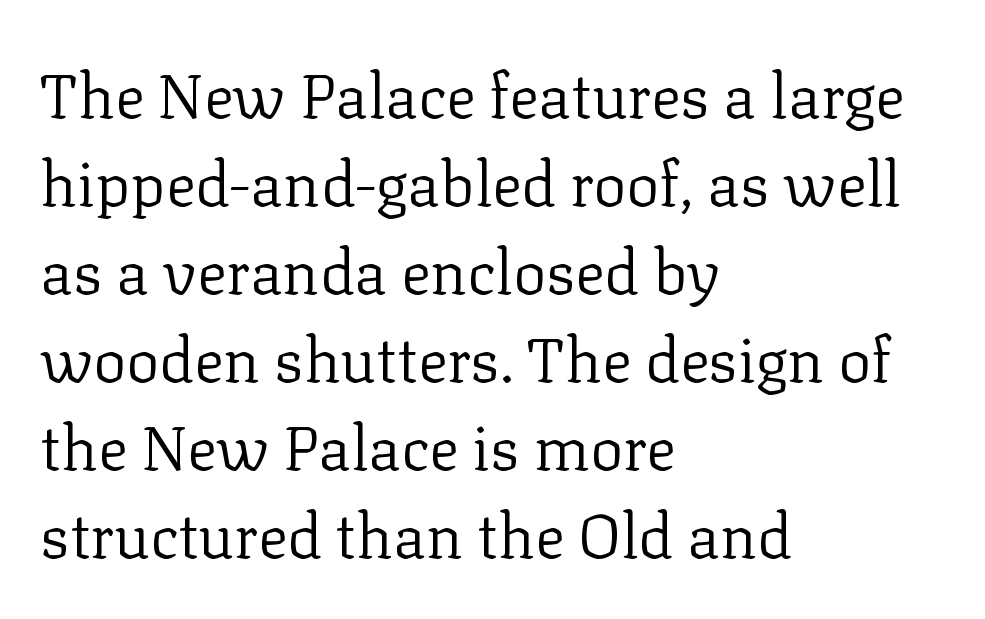
{"serif": "yes", "italic": "no", "bold": "no", "weight": "regular", "width": "normal", "stroke_contrast": "low", "x_height": "medium", "monospaced": "no", "underline": "no", "align": "left", "line_spacing": "normal", "line_spacing_ratio": 1.42, "letter_spacing": "normal", "letter_spacing_em": 0.0, "glyph_px": 62}
